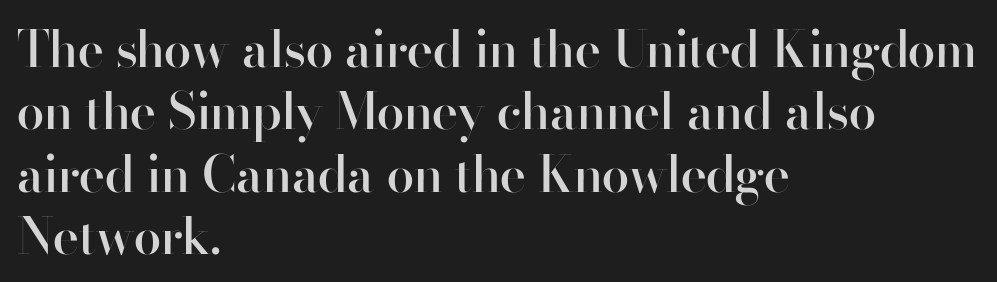
{"serif": "no", "italic": "no", "bold": "semi", "weight": "semibold", "width": "normal", "stroke_contrast": "high", "x_height": "small", "monospaced": "no", "underline": "no", "align": "left", "line_spacing": "normal", "line_spacing_ratio": 1.25, "letter_spacing": "normal", "letter_spacing_em": 0.0, "glyph_px": 50}
